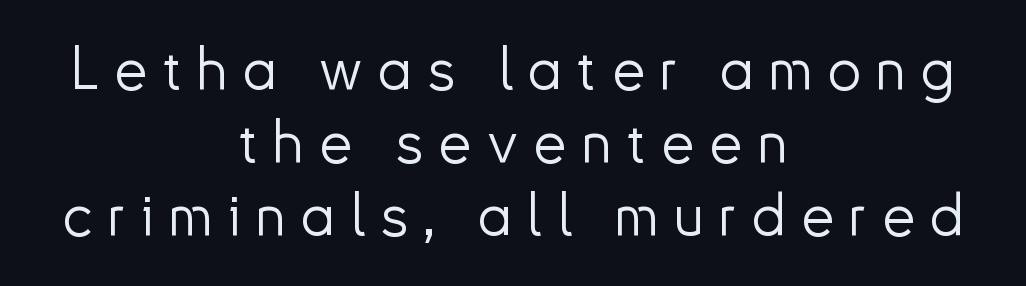
Q: Is the text bold? A: No.
Q: Is the text italic (slanted)? A: No, it is upright.
Q: Is the typeface a serif or a sans-serif typeface? A: Sans-serif.
Q: Is the text underlined? A: No.
Q: How is the paragraph aligned? A: Centered.
Q: Is the spacing between letters normal or unusually wide? A: Unusually wide.
Q: Width (condensed, normal, or wide)? A: Normal.
Q: Stroke contrast? A: Low.
Q: x-height? A: Small.
Q: Monospaced? A: No.
